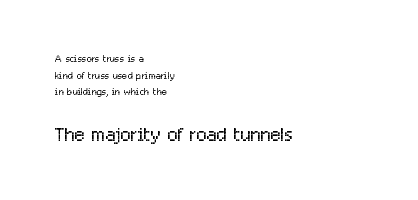
The image shows 27 px text type, upright; set left-aligned, line spacing 1.19x, normal letter spacing, not underlined; the second (bottom) block is 1.93x larger.
